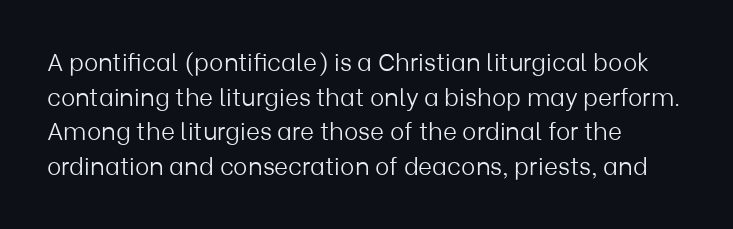
The image shows 24 px text type, upright; set left-aligned, normal line spacing (1.44x), normal letter spacing, not underlined.
